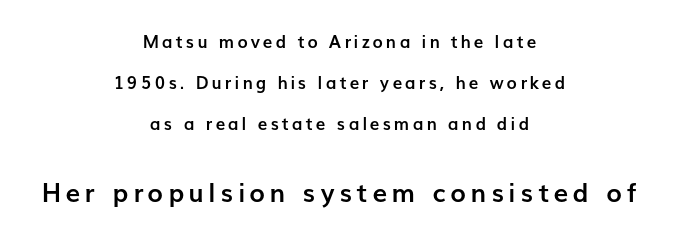
The image shows 26 px bold type, upright; set centered, loose line spacing (2.41x), not underlined; the second (bottom) block is 1.53x larger.
